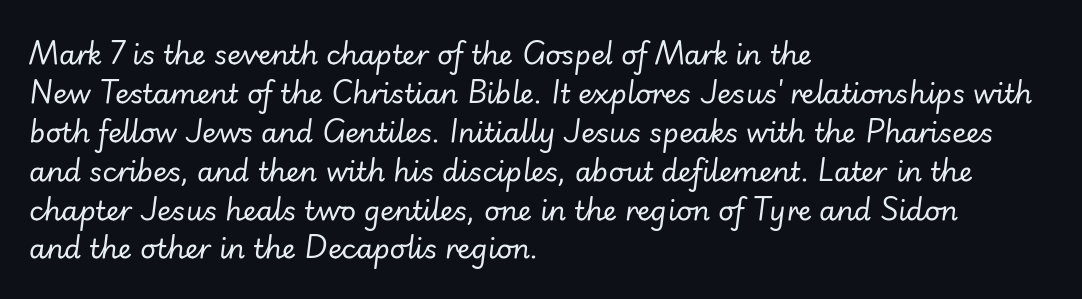
{"italic": "yes", "lean": "right", "slant_degrees": 7, "bold": "no", "underline": "no", "align": "left", "line_spacing": "normal", "line_spacing_ratio": 1.44, "letter_spacing": "normal", "letter_spacing_em": 0.0, "glyph_px": 27}
